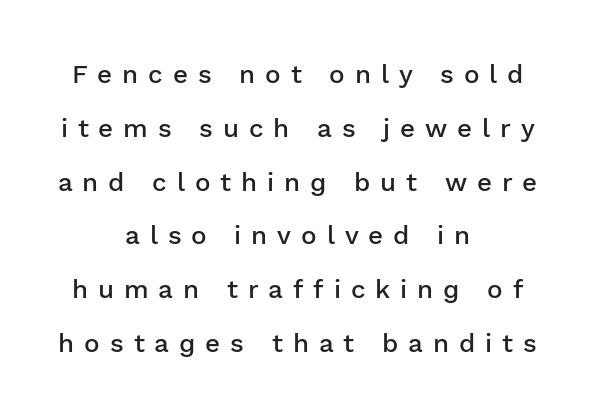
Q: Is the text bold? A: Semi-bold.
Q: Is the text italic (slanted)? A: No, it is upright.
Q: Is the text underlined? A: No.
Q: How is the paragraph aligned? A: Centered.
Q: Is the spacing between letters normal or unusually wide? A: Unusually wide.
Q: Is the spacing between lines tight, normal or loose? A: Loose.
